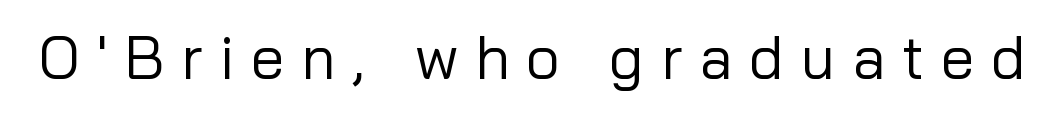
{"serif": "no", "italic": "no", "bold": "no", "weight": "regular", "width": "normal", "stroke_contrast": "low", "x_height": "medium", "monospaced": "no", "underline": "no", "letter_spacing": "wide", "letter_spacing_em": 0.28, "glyph_px": 60}
